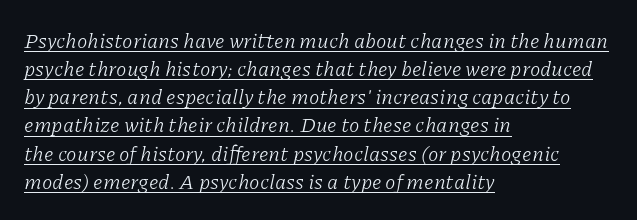
The image shows 21 px text type, italic (leaning right); set left-aligned, normal line spacing (1.34x), normal letter spacing, underlined.
